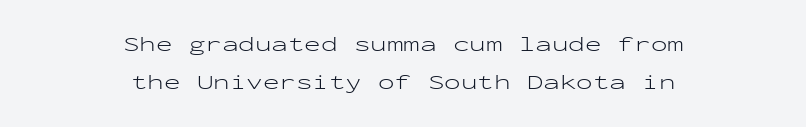
Q: Is the text bold? A: No.
Q: Is the text italic (slanted)? A: No, it is upright.
Q: Is the text underlined? A: No.
Q: How is the paragraph aligned? A: Centered.
Q: Is the spacing between letters normal or unusually wide? A: Normal.
